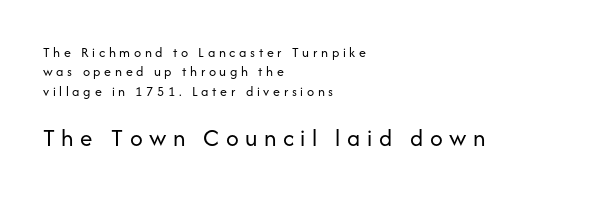
The image shows 25 px text type, upright; set left-aligned, normal line spacing (1.39x), unusually wide letter spacing (+0.26 em), not underlined; the second (bottom) block is 1.79x larger.
